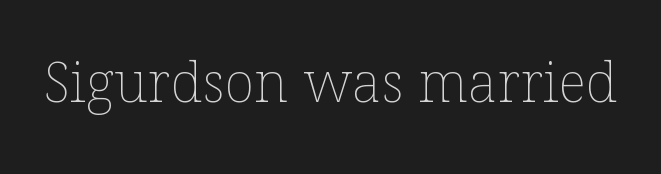
{"italic": "no", "bold": "no", "weight": "thin", "width": "normal", "stroke_contrast": "low", "x_height": "medium", "monospaced": "no", "underline": "no", "letter_spacing": "normal", "letter_spacing_em": 0.0, "glyph_px": 56}
